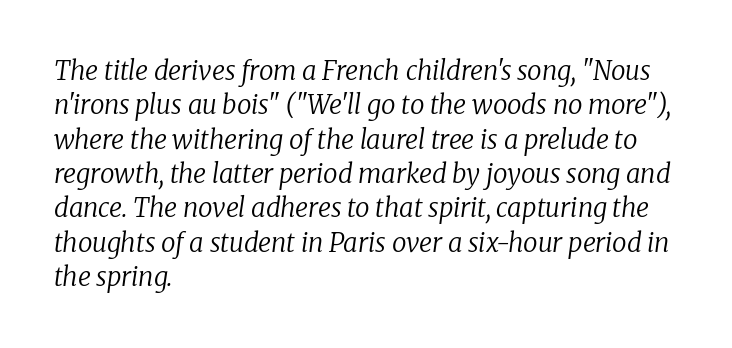
Q: Is the text bold? A: No.
Q: Is the text italic (slanted)? A: Yes, it leans right by about 8 degrees.
Q: Is the text underlined? A: No.
Q: How is the paragraph aligned? A: Left-aligned.
Q: Is the spacing between letters normal or unusually wide? A: Normal.
Q: Is the spacing between lines tight, normal or loose? A: Normal.
